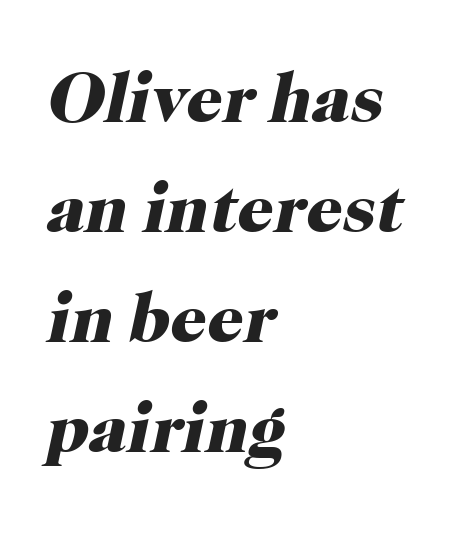
Q: Is the text bold? A: Yes.
Q: Is the text italic (slanted)? A: Yes, it leans right by about 12 degrees.
Q: Is the typeface a serif or a sans-serif typeface? A: Serif.
Q: Is the text underlined? A: No.
Q: How is the paragraph aligned? A: Left-aligned.
Q: Is the spacing between letters normal or unusually wide? A: Normal.
Q: Is the spacing between lines tight, normal or loose? A: Normal.
Q: Width (condensed, normal, or wide)? A: Normal.
Q: Stroke contrast? A: High.
Q: x-height? A: Medium.
Q: Monospaced? A: No.
